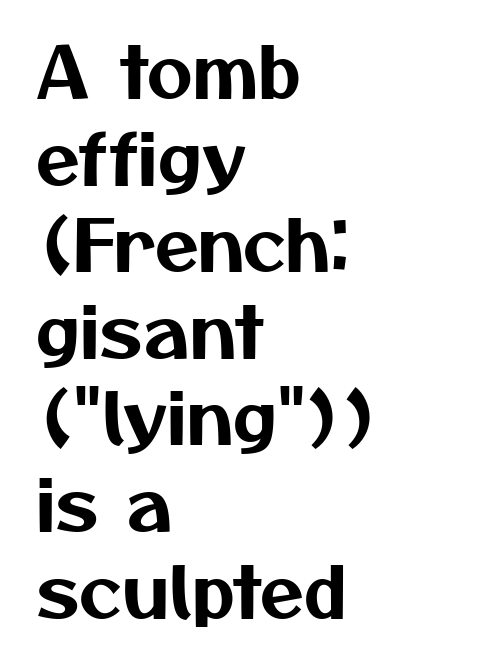
Q: Is the typeface a serif or a sans-serif typeface? A: Sans-serif.
Q: Is the text underlined? A: No.
Q: How is the paragraph aligned? A: Left-aligned.
Q: Is the spacing between letters normal or unusually wide? A: Normal.
Q: Width (condensed, normal, or wide)? A: Normal.
Q: Stroke contrast? A: Medium.
Q: x-height? A: Medium.
Q: Monospaced? A: No.
